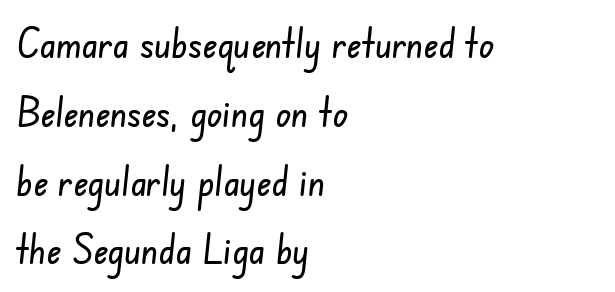
Q: Is the typeface a serif or a sans-serif typeface? A: Sans-serif.
Q: Is the text underlined? A: No.
Q: How is the paragraph aligned? A: Left-aligned.
Q: Is the spacing between letters normal or unusually wide? A: Normal.
Q: Width (condensed, normal, or wide)? A: Condensed.
Q: Stroke contrast? A: Low.
Q: x-height? A: Small.
Q: Monospaced? A: No.
